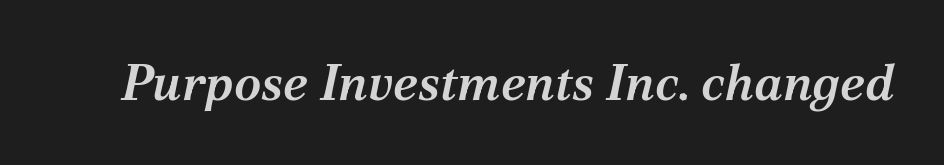
The image shows 50 px semibold serif type, italic (leaning right); set normal letter spacing, not underlined; medium stroke contrast and a medium x-height.
